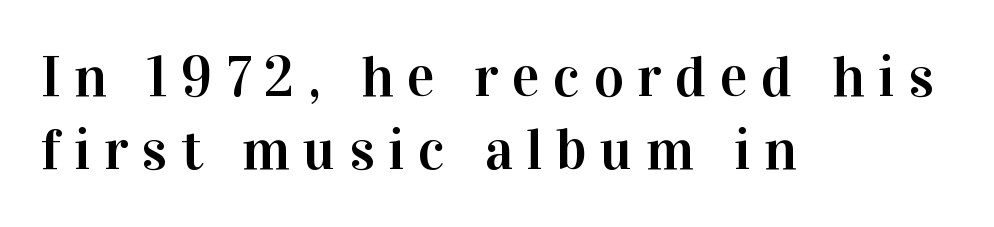
Q: Is the text italic (slanted)? A: No, it is upright.
Q: Is the typeface a serif or a sans-serif typeface? A: Serif.
Q: Is the text underlined? A: No.
Q: How is the paragraph aligned? A: Left-aligned.
Q: Is the spacing between letters normal or unusually wide? A: Unusually wide.
Q: Is the spacing between lines tight, normal or loose? A: Normal.
Q: Width (condensed, normal, or wide)? A: Normal.
Q: Stroke contrast? A: High.
Q: x-height? A: Medium.
Q: Monospaced? A: No.
